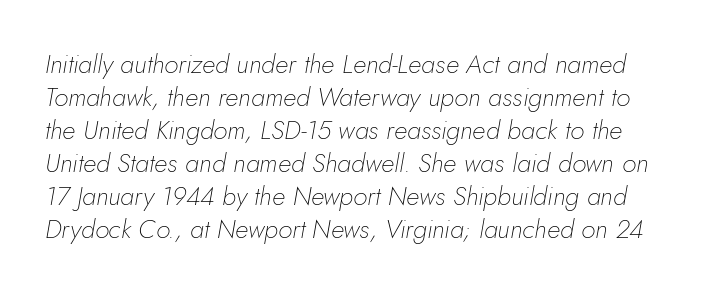
The image shows 26 px text type, italic (leaning right); set normal line spacing (1.27x), normal letter spacing, not underlined.
